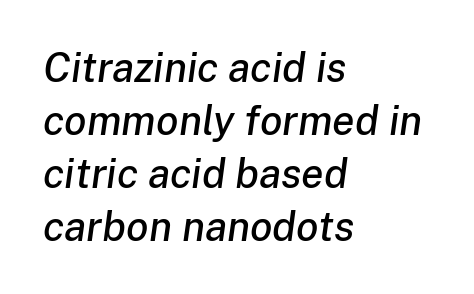
If you drew a ruler down the left edge, every line would touch it. Any mark beneath the type? The region is blank. Evenly set lines give the paragraph a standard silhouette. The letterforms sit shoulder to shoulder at normal distance. Tall strokes in this sample are angled rather than plumb.
